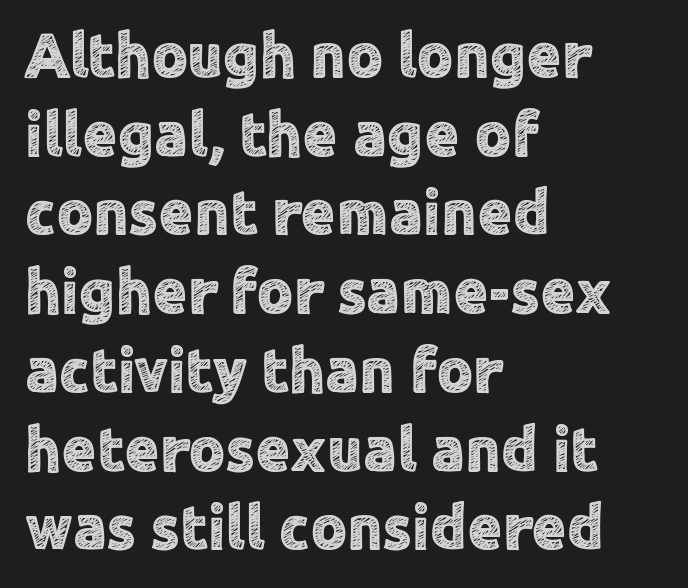
{"serif": "no", "italic": "no", "width": "normal", "x_height": "medium", "monospaced": "no", "underline": "no", "align": "left", "line_spacing": "normal", "line_spacing_ratio": 1.25, "letter_spacing": "normal", "letter_spacing_em": 0.0, "glyph_px": 63}
